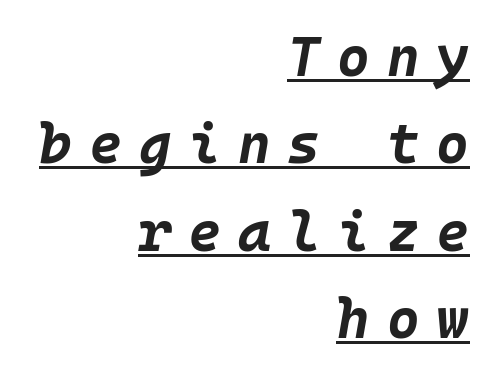
Italic: yes, the glyphs are oblique. The glyphs are accompanied by a horizontal stroke just below them. Where is the straight margin? On the right. Someone cranked the tracking dial way up on this one. Summary of weight: heavy, a full bold.
